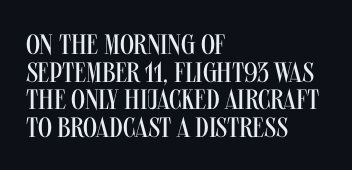
The typeface chosen for these lines omits serifs. Is the block centered? No — it sits flush against the left margin. The letters stand upright; this is a roman face. The line texture is even and compact thanks to regular tracking. Weight class: somewhere from thin through regular. Looks like regular typesetting: each glyph gets only the width it needs.
